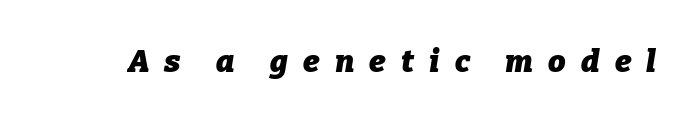
The image shows 31 px heavy type, italic (leaning right); set unusually wide letter spacing (+0.49 em), not underlined; low stroke contrast and a medium x-height.
